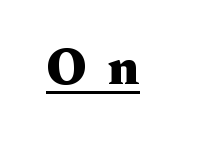
The line texture is sparse and dotted thanks to wide tracking. Think of a printed novel: that variable character pitch is what you see here. The letters are bold, with thick, heavy strokes. Quick note: underline on. Little horizontal feet cap the strokes, marking this as serif type. When letters stand straight like this, we call the style roman or upright.
